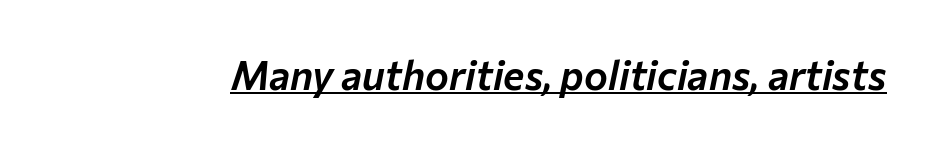
Is there an underline? Yes — a line sits under the letters. Character widths vary here, with narrow letters taking less room than wide ones. Default kerning and tracking; the words read as compact shapes. Would a proofreader flag this as italicized? Yes.
